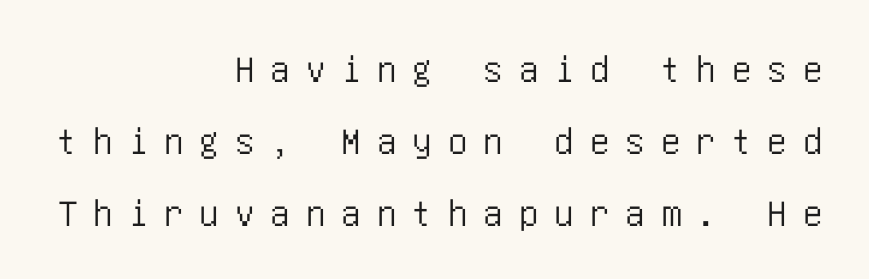
{"serif": "no", "italic": "no", "width": "condensed", "stroke_contrast": "low", "x_height": "large", "underline": "no", "align": "right", "line_spacing_ratio": 1.85, "letter_spacing": "wide", "letter_spacing_em": 0.41, "glyph_px": 39}
